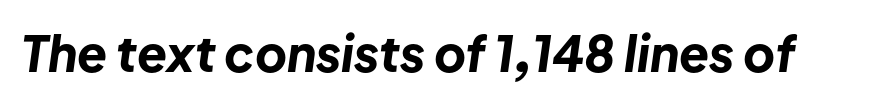
Q: Is the text bold? A: Yes.
Q: Is the text italic (slanted)? A: Yes, it leans right by about 8 degrees.
Q: Is the text underlined? A: No.
Q: Is the spacing between letters normal or unusually wide? A: Normal.
Q: Width (condensed, normal, or wide)? A: Normal.
Q: Stroke contrast? A: Low.
Q: x-height? A: Medium.
Q: Monospaced? A: No.
